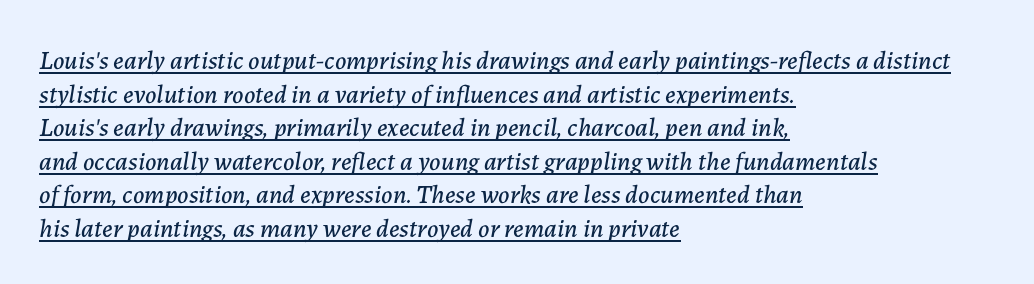
Q: Is the text italic (slanted)? A: Yes, it leans right by about 7 degrees.
Q: Is the text underlined? A: Yes.
Q: How is the paragraph aligned? A: Left-aligned.
Q: Is the spacing between letters normal or unusually wide? A: Normal.
Q: Is the spacing between lines tight, normal or loose? A: Normal.
